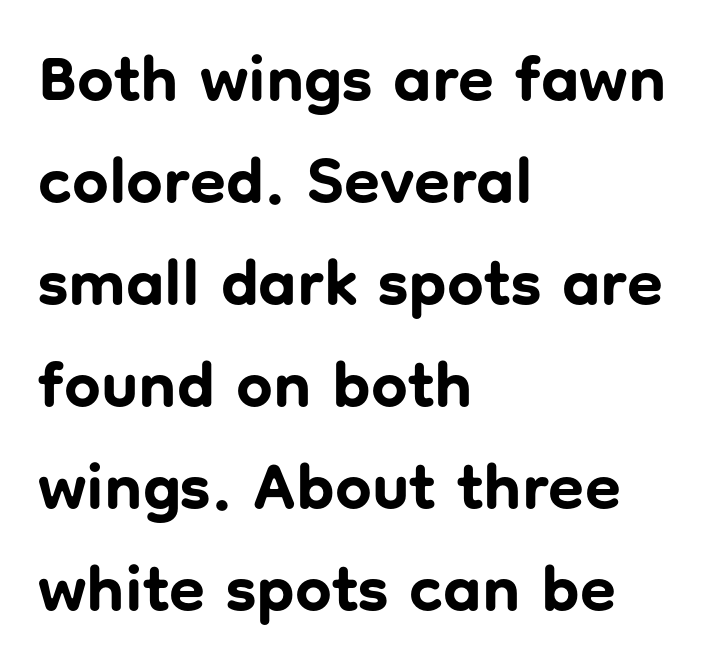
{"serif": "no", "italic": "no", "bold": "yes", "weight": "bold", "width": "normal", "stroke_contrast": "low", "x_height": "medium", "monospaced": "no", "underline": "no", "align": "left", "line_spacing": "normal", "line_spacing_ratio": 1.57, "letter_spacing": "normal", "letter_spacing_em": 0.0, "glyph_px": 65}
